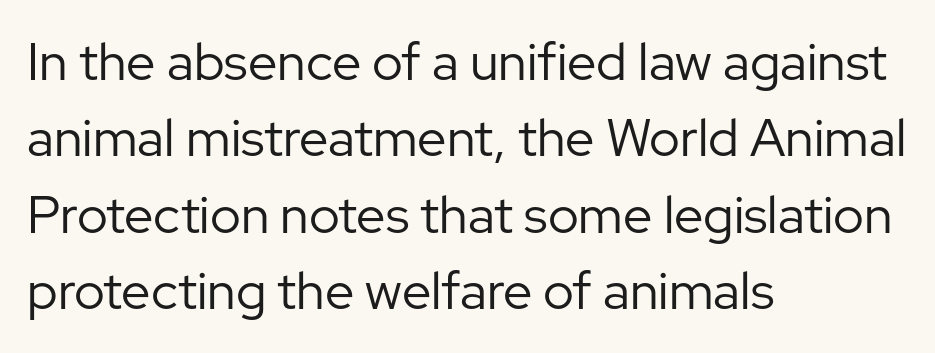
The image shows 52 px regular-weight sans-serif type, upright; set left-aligned, normal line spacing (1.47x), normal letter spacing, not underlined; low stroke contrast and a medium x-height.
